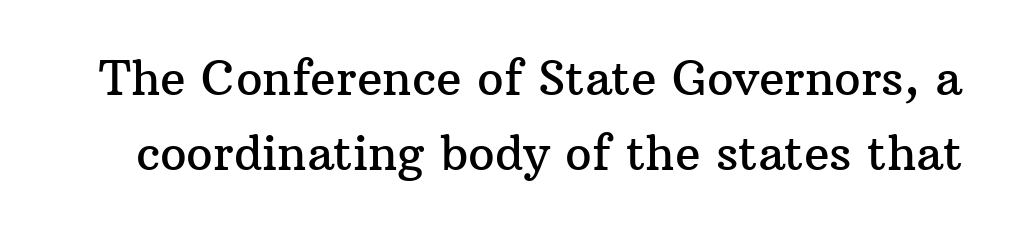
{"serif": "yes", "italic": "no", "width": "normal", "stroke_contrast": "medium", "x_height": "medium", "monospaced": "no", "underline": "no", "line_spacing": "normal", "line_spacing_ratio": 1.59, "letter_spacing": "normal", "letter_spacing_em": 0.0, "glyph_px": 47}
